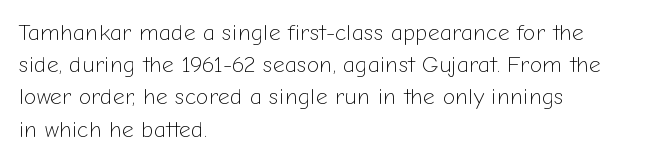
Q: Is the text bold? A: No.
Q: Is the text italic (slanted)? A: No, it is upright.
Q: Is the text underlined? A: No.
Q: How is the paragraph aligned? A: Left-aligned.
Q: Is the spacing between letters normal or unusually wide? A: Normal.
Q: Is the spacing between lines tight, normal or loose? A: Normal.
